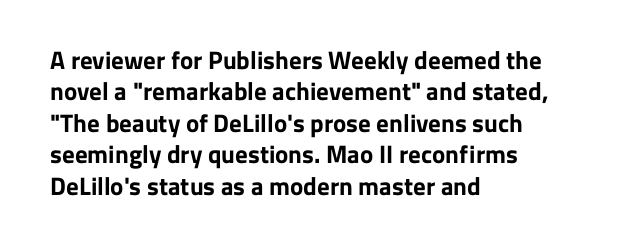
The image shows 25 px bold type, upright; set left-aligned, normal line spacing (1.26x), normal letter spacing, not underlined.
